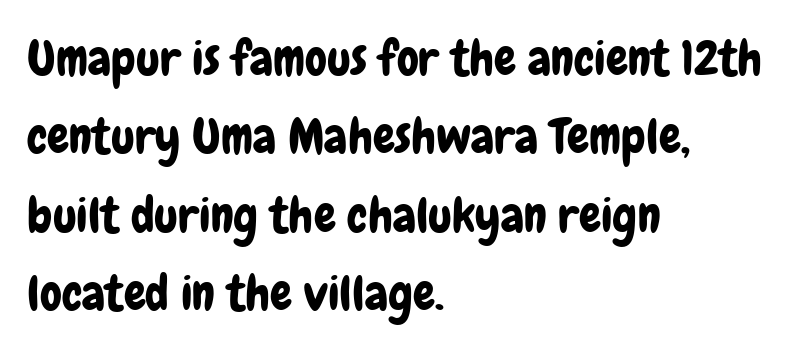
The image shows 49 px condensed sans-serif type, upright; set left-aligned, normal line spacing (1.6x), normal letter spacing, not underlined; low stroke contrast and a medium x-height.
